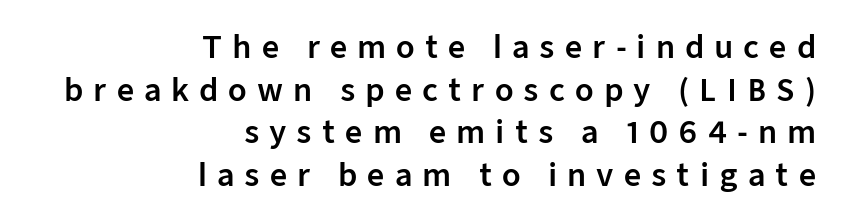
Beneath every word, the page is bare. This sample has the flowing, uneven cadence of proportional lettering. All the whitespace from short lines collects on the left. You can tell it's not italic because the verticals are truly vertical. Leading: standard. The line texture is sparse and dotted thanks to wide tracking.
